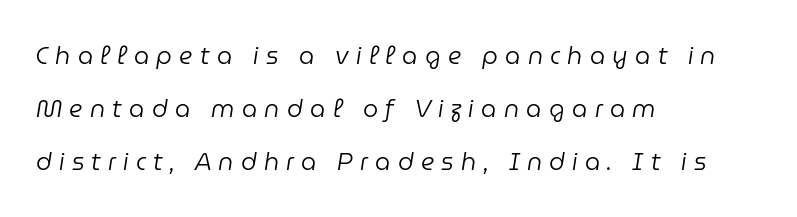
{"italic": "yes", "lean": "right", "slant_degrees": 9, "bold": "no", "underline": "no", "align": "left", "line_spacing": "loose", "line_spacing_ratio": 2.2, "letter_spacing": "wide", "letter_spacing_em": 0.3, "glyph_px": 24}
